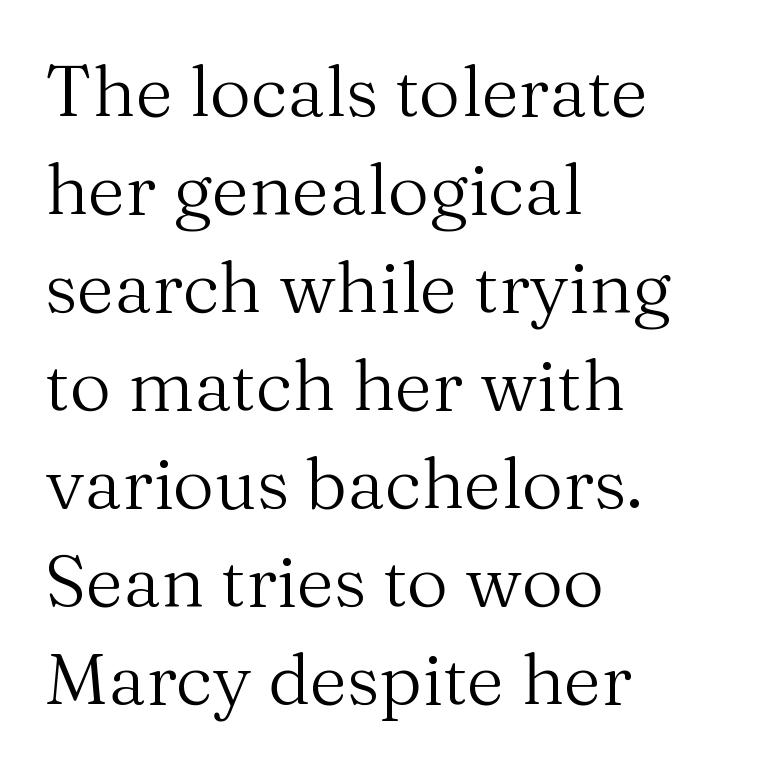
Q: Is the text bold? A: No.
Q: Is the text italic (slanted)? A: No, it is upright.
Q: Is the typeface a serif or a sans-serif typeface? A: Serif.
Q: Is the text underlined? A: No.
Q: How is the paragraph aligned? A: Left-aligned.
Q: Is the spacing between letters normal or unusually wide? A: Normal.
Q: Is the spacing between lines tight, normal or loose? A: Normal.
Q: Width (condensed, normal, or wide)? A: Normal.
Q: Stroke contrast? A: Medium.
Q: x-height? A: Medium.
Q: Monospaced? A: No.
